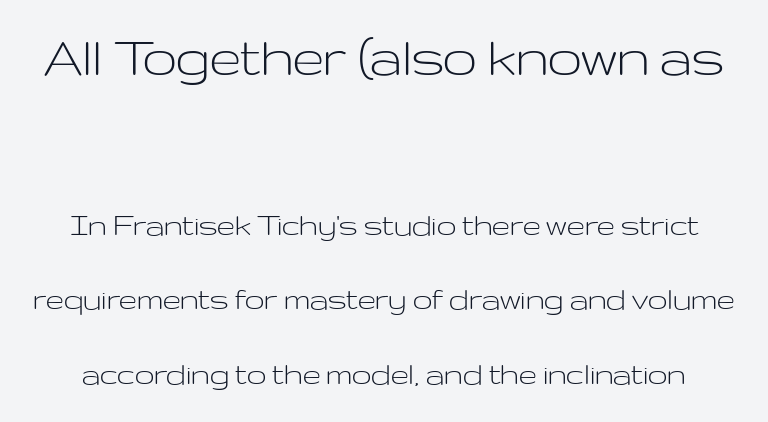
Q: Is the text bold? A: No.
Q: Is the text italic (slanted)? A: No, it is upright.
Q: Is the typeface a serif or a sans-serif typeface? A: Sans-serif.
Q: Is the text underlined? A: No.
Q: Is the spacing between letters normal or unusually wide? A: Normal.
Q: Is the spacing between lines tight, normal or loose? A: Loose.
Q: Which block of text is set in a larger size, the first (top) or the second (bottom)? A: The first (top) one.
Q: Width (condensed, normal, or wide)? A: Wide.
Q: Stroke contrast? A: Low.
Q: x-height? A: Medium.
Q: Monospaced? A: No.
